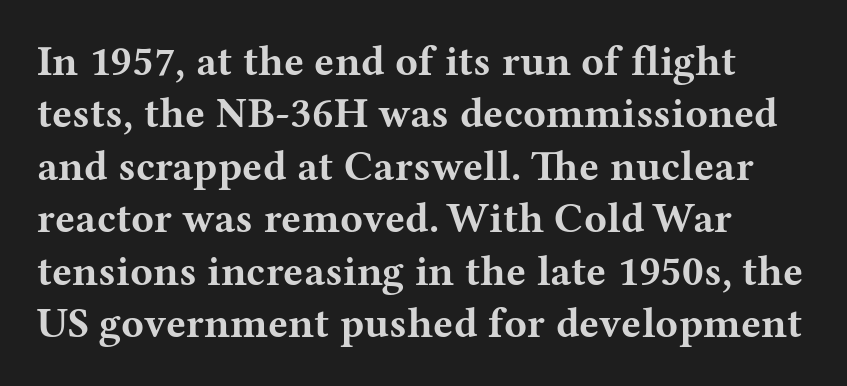
The image shows 42 px bold, wide serif type, upright; set left-aligned, normal line spacing (1.25x), normal letter spacing, not underlined; medium stroke contrast and a medium x-height.
